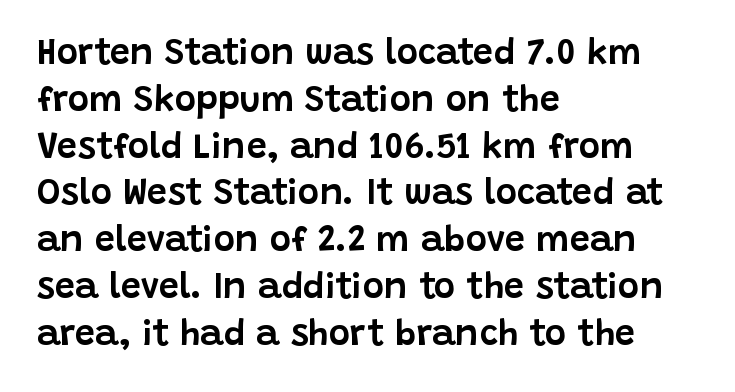
Q: Is the text italic (slanted)? A: No, it is upright.
Q: Is the typeface a serif or a sans-serif typeface? A: Sans-serif.
Q: Is the text underlined? A: No.
Q: How is the paragraph aligned? A: Left-aligned.
Q: Is the spacing between letters normal or unusually wide? A: Normal.
Q: Is the spacing between lines tight, normal or loose? A: Normal.
Q: Width (condensed, normal, or wide)? A: Normal.
Q: Stroke contrast? A: Low.
Q: x-height? A: Large.
Q: Monospaced? A: No.
